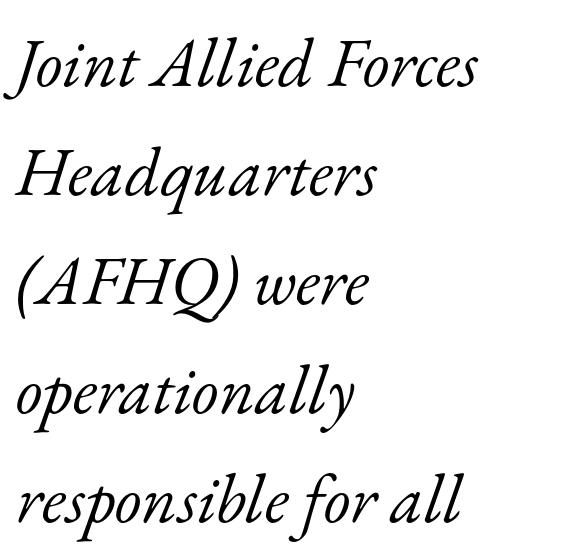
{"serif": "yes", "italic": "yes", "lean": "right", "slant_degrees": 17, "bold": "no", "weight": "light", "width": "normal", "stroke_contrast": "low", "x_height": "small", "monospaced": "no", "underline": "no", "align": "left", "line_spacing": "normal", "line_spacing_ratio": 1.58, "letter_spacing": "normal", "letter_spacing_em": 0.0, "glyph_px": 69}
